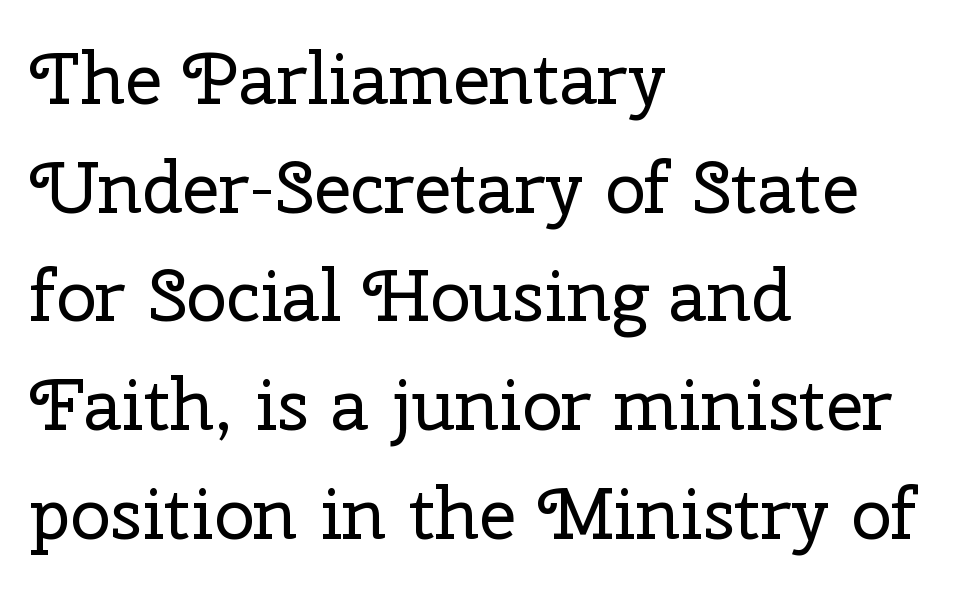
The image shows 72 px regular-weight serif type, upright; set left-aligned, normal line spacing (1.51x), normal letter spacing, not underlined; low stroke contrast and a medium x-height.
